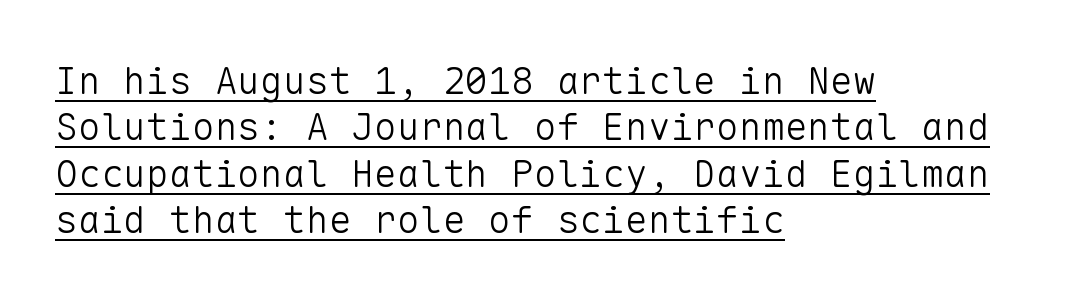
{"serif": "no", "italic": "no", "bold": "no", "weight": "light", "width": "normal", "stroke_contrast": "low", "x_height": "medium", "monospaced": "yes", "underline": "yes", "align": "left", "line_spacing_ratio": 1.22, "letter_spacing": "normal", "letter_spacing_em": 0.0, "glyph_px": 38}
